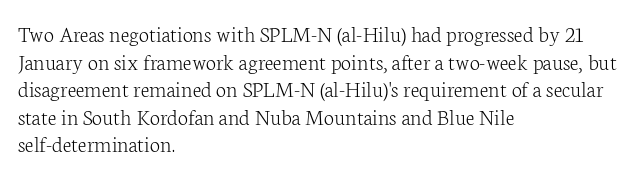
Q: Is the text bold? A: No.
Q: Is the text italic (slanted)? A: No, it is upright.
Q: Is the text underlined? A: No.
Q: How is the paragraph aligned? A: Left-aligned.
Q: Is the spacing between letters normal or unusually wide? A: Normal.
